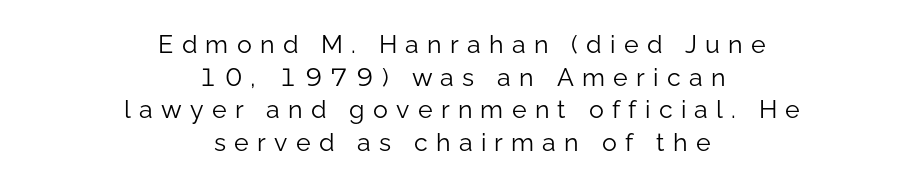
{"italic": "no", "bold": "no", "underline": "no", "align": "center", "line_spacing": "normal", "line_spacing_ratio": 1.31, "letter_spacing": "wide", "letter_spacing_em": 0.33, "glyph_px": 25}
